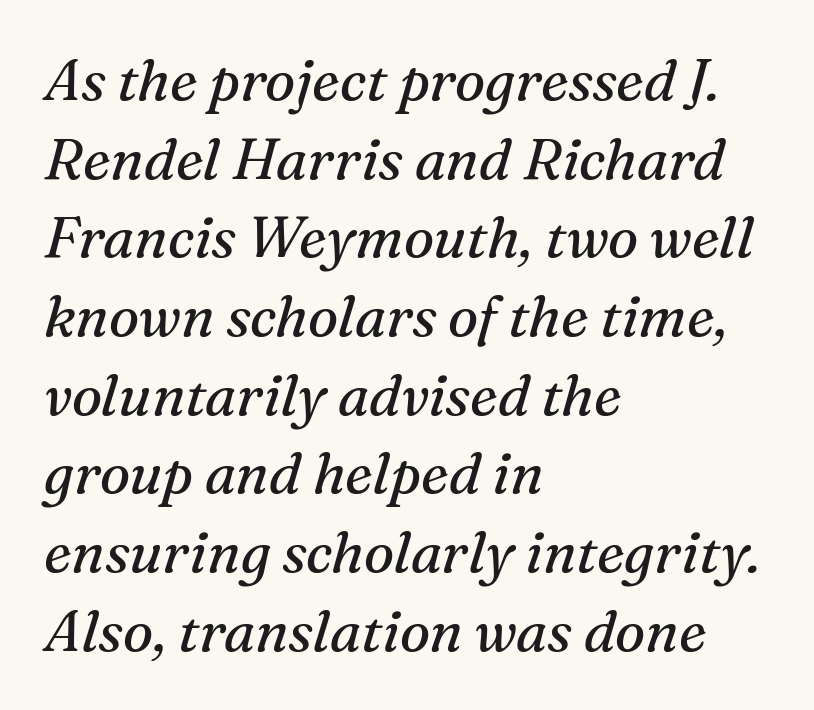
The image shows 57 px regular-weight serif type, italic (leaning right); set left-aligned, normal line spacing (1.38x), normal letter spacing, not underlined; medium stroke contrast and a medium x-height.
